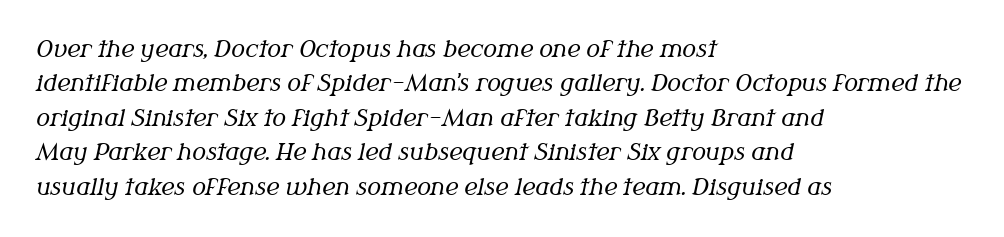
Q: Is the text bold? A: No.
Q: Is the text italic (slanted)? A: Yes, it leans right by about 12 degrees.
Q: Is the text underlined? A: No.
Q: How is the paragraph aligned? A: Left-aligned.
Q: Is the spacing between letters normal or unusually wide? A: Normal.
Q: Is the spacing between lines tight, normal or loose? A: Normal.
